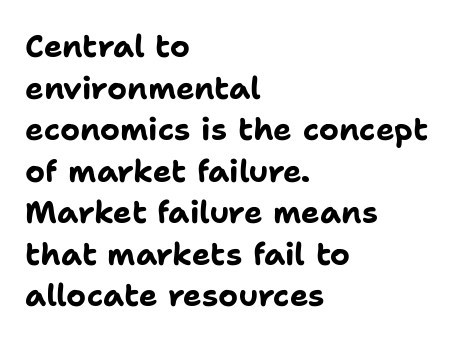
The image shows 31 px bold sans-serif type, upright; set left-aligned, normal line spacing (1.34x), normal letter spacing, not underlined; low stroke contrast and a medium x-height.
